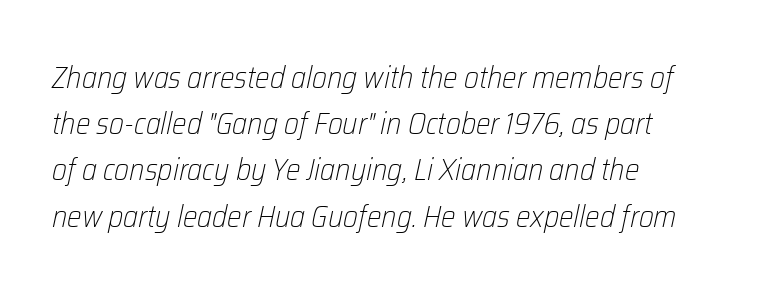
{"italic": "yes", "lean": "right", "slant_degrees": 12, "bold": "no", "weight": "light", "width": "condensed", "stroke_contrast": "low", "x_height": "medium", "monospaced": "no", "underline": "no", "align": "left", "line_spacing": "normal", "line_spacing_ratio": 1.49, "letter_spacing": "normal", "letter_spacing_em": 0.0, "glyph_px": 31}
